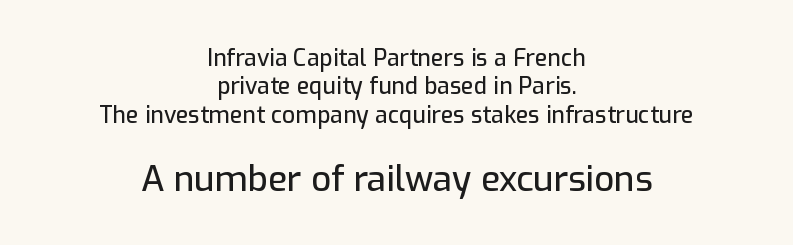
The image shows 35 px sans-serif type, upright; set centered, line spacing 1.23x, normal letter spacing, not underlined; the second (bottom) block is 1.52x larger; low stroke contrast and a medium x-height.
